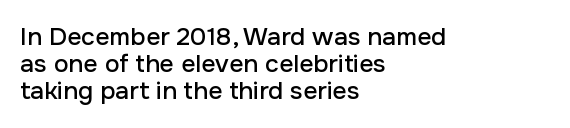
The image shows 25 px text type, upright; set left-aligned, tight line spacing (1.09x), normal letter spacing, not underlined.
